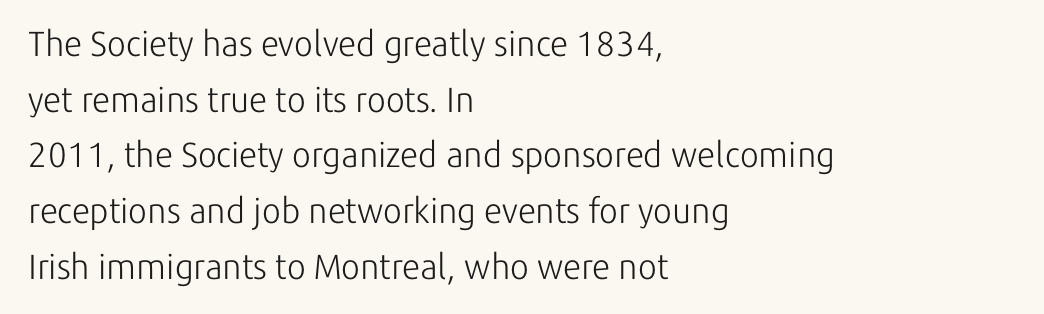
Q: Is the text bold? A: No.
Q: Is the text italic (slanted)? A: No, it is upright.
Q: Is the typeface a serif or a sans-serif typeface? A: Sans-serif.
Q: Is the text underlined? A: No.
Q: How is the paragraph aligned? A: Left-aligned.
Q: Is the spacing between letters normal or unusually wide? A: Normal.
Q: Is the spacing between lines tight, normal or loose? A: Normal.
Q: Width (condensed, normal, or wide)? A: Normal.
Q: Stroke contrast? A: Low.
Q: x-height? A: Medium.
Q: Monospaced? A: No.
